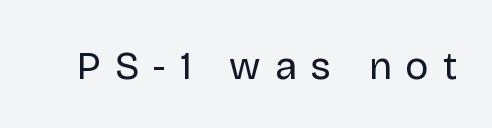
Q: Is the text bold? A: No.
Q: Is the text italic (slanted)? A: No, it is upright.
Q: Is the typeface a serif or a sans-serif typeface? A: Sans-serif.
Q: Is the text underlined? A: No.
Q: Is the spacing between letters normal or unusually wide? A: Unusually wide.
Q: Width (condensed, normal, or wide)? A: Normal.
Q: Stroke contrast? A: Low.
Q: x-height? A: Large.
Q: Monospaced? A: No.
